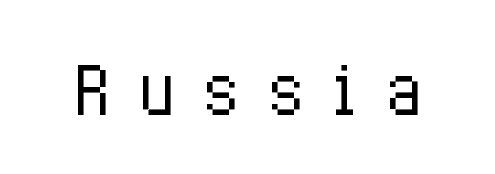
Unbolded letterforms with no extra heft. This sample uses an upright cut, with every glyph sitting square on the baseline. Character widths vary here, with narrow letters taking less room than wide ones. The horizontal fit of the characters is loose and conspicuously gappy. The glyphs are unaccompanied by any horizontal stroke below them.
